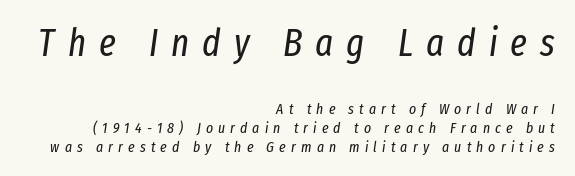
The image shows 38 px regular-weight, condensed type, italic (leaning right); set right-aligned, normal line spacing (1.27x), unusually wide letter spacing (+0.34 em), not underlined; the first (top) block is 2.53x larger; low stroke contrast and a medium x-height.
